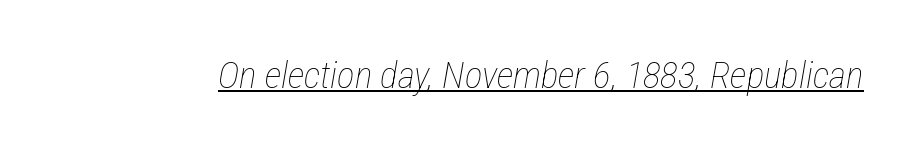
The gaps between neighbouring characters are ordinary and unremarkable. Stems and bowls with no extra thickness — not bold. Is the type slanted? Yes — the strokes lean at a clear angle. This sample has the flowing, uneven cadence of proportional lettering. Compared with undecorated copy, this sample adds a rule below the words.
